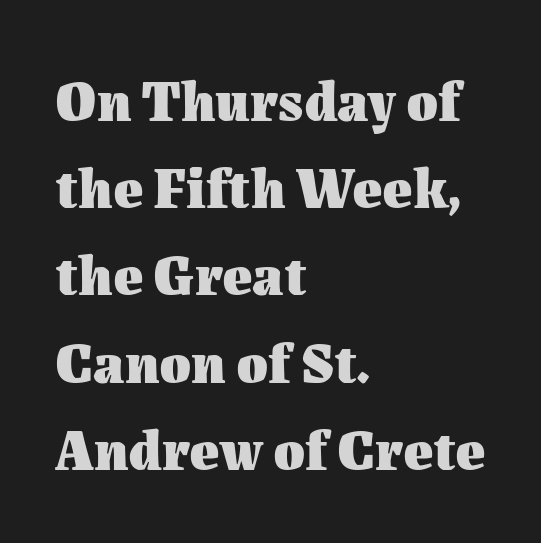
Proportional: the letters do not fall into vertical columns. Look at the tracking — it's just the regular setting, nothing added. Each new line begins a customary step beneath the previous one. Descenders are the only things crossing below the line.
